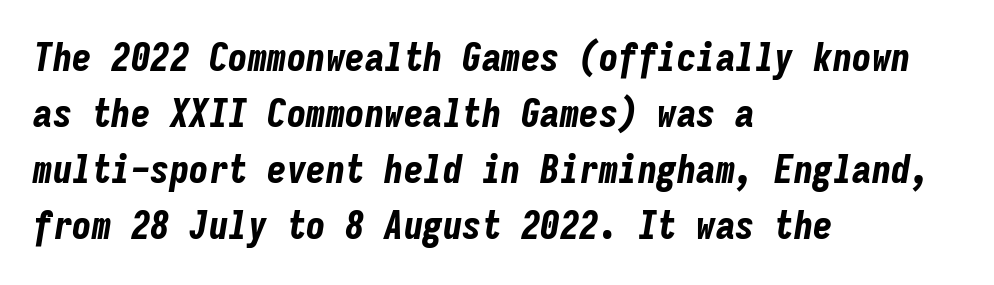
A typesetter would call this zero additional tracking. It's the slanting kind of type. Compared with typical paragraphs, the rows here are spaced about the same. Heavy-handed strokes throughout: this text is bold. Monospaced: the letters line up in strict vertical columns. A bare baseline throughout the passage.
